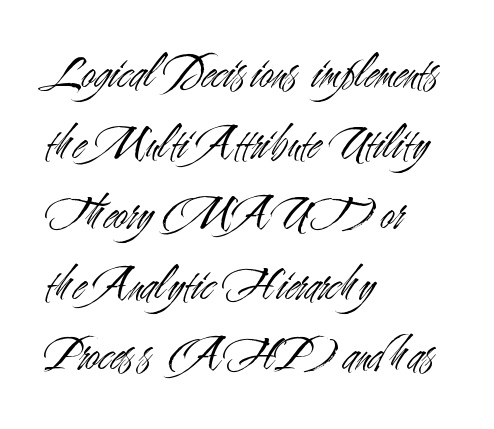
Q: Is the text bold? A: No.
Q: Is the text italic (slanted)? A: Yes.
Q: Is the typeface a serif or a sans-serif typeface? A: Sans-serif.
Q: Is the text underlined? A: No.
Q: How is the paragraph aligned? A: Left-aligned.
Q: Is the spacing between letters normal or unusually wide? A: Normal.
Q: Is the spacing between lines tight, normal or loose? A: Normal.
Q: Width (condensed, normal, or wide)? A: Condensed.
Q: Stroke contrast? A: Medium.
Q: x-height? A: Small.
Q: Monospaced? A: No.
